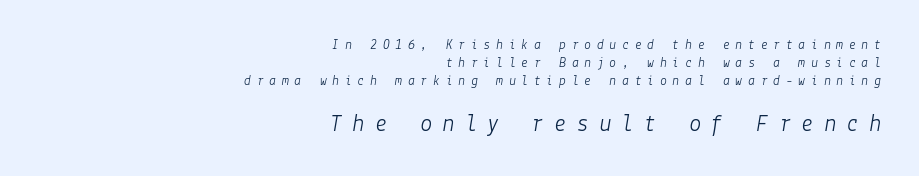
Q: Is the text bold? A: No.
Q: Is the text italic (slanted)? A: Yes, it leans right by about 9 degrees.
Q: Is the text underlined? A: No.
Q: How is the paragraph aligned? A: Right-aligned.
Q: Is the spacing between letters normal or unusually wide? A: Unusually wide.
Q: Is the spacing between lines tight, normal or loose? A: Normal.
Q: Which block of text is set in a larger size, the first (top) or the second (bottom)? A: The second (bottom) one.
